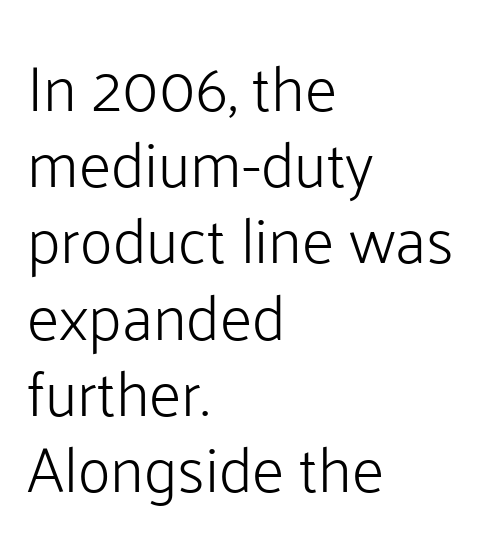
The image shows 63 px light sans-serif type, upright; set left-aligned, line spacing 1.21x, normal letter spacing, not underlined; low stroke contrast and a medium x-height.
